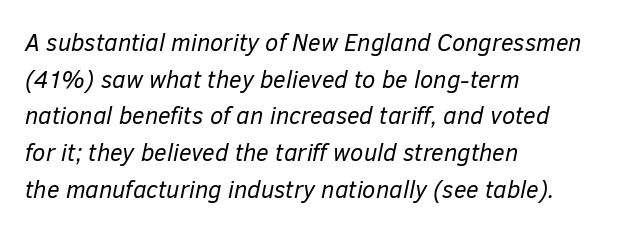
Q: Is the text bold? A: No.
Q: Is the text italic (slanted)? A: Yes, it leans right by about 12 degrees.
Q: Is the text underlined? A: No.
Q: How is the paragraph aligned? A: Left-aligned.
Q: Is the spacing between letters normal or unusually wide? A: Normal.
Q: Is the spacing between lines tight, normal or loose? A: Normal.
